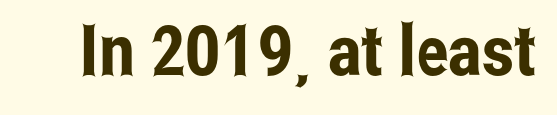
The image shows 70 px condensed sans-serif type, upright; set normal letter spacing, not underlined; low stroke contrast and a medium x-height.
